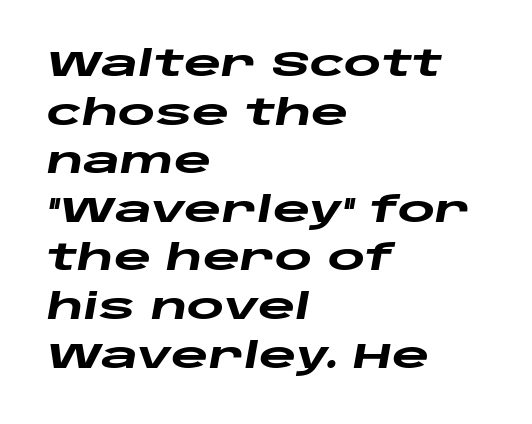
{"italic": "yes", "lean": "right", "slant_degrees": 10, "bold": "yes", "weight": "heavy", "width": "wide", "stroke_contrast": "low", "x_height": "large", "monospaced": "no", "underline": "no", "align": "left", "line_spacing": "normal", "line_spacing_ratio": 1.35, "letter_spacing": "normal", "letter_spacing_em": 0.0, "glyph_px": 36}
